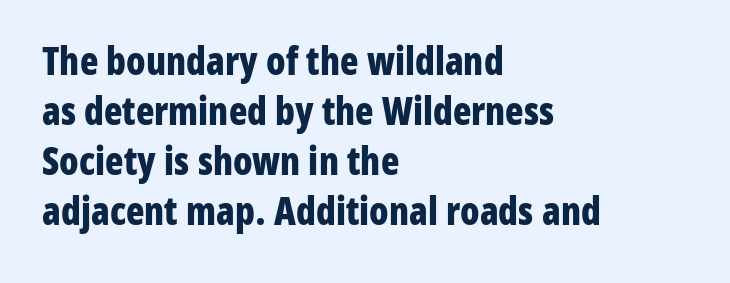
Q: Is the text bold? A: Yes.
Q: Is the text italic (slanted)? A: No, it is upright.
Q: Is the typeface a serif or a sans-serif typeface? A: Sans-serif.
Q: Is the text underlined? A: No.
Q: How is the paragraph aligned? A: Left-aligned.
Q: Is the spacing between letters normal or unusually wide? A: Normal.
Q: Is the spacing between lines tight, normal or loose? A: Normal.
Q: Width (condensed, normal, or wide)? A: Condensed.
Q: Stroke contrast? A: Low.
Q: x-height? A: Medium.
Q: Monospaced? A: No.
